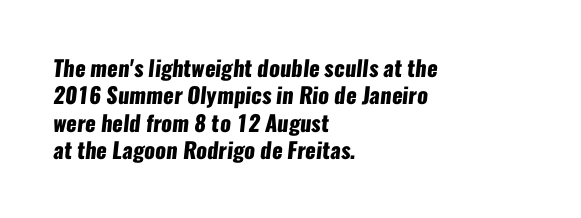
Does extra space separate the letters? No, they use regular spacing. Stroke thickness is high; the sample reads as a true bold. The paragraph shown leans on its left margin. This rendering features lettering with no underline.
